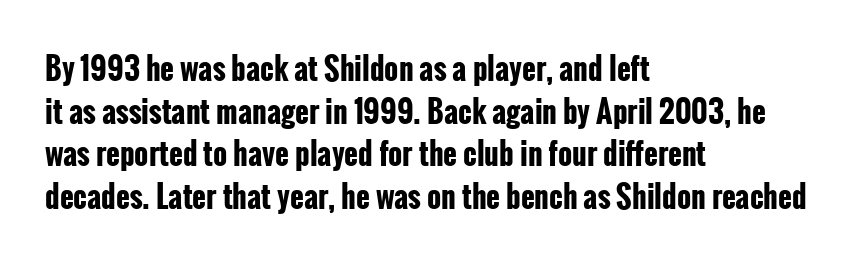
Does the type have serifs? No, each stem ends abruptly. All the whitespace from short lines collects on the right. The characters look thick and weighty, a clear bold. Think of a printed novel: that variable character pitch is what you see here. The vertical gap from one line to the next is medium.
